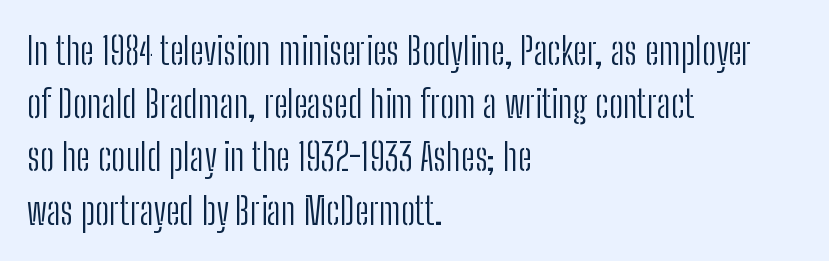
Is this a sans? Yes — the strokes have no serifs. Bare-footed words on every line. Standard letterfit; no display-style spreading of the glyphs. Here the designer chose a conventional face with non-uniform glyph widths. Baseline-to-baseline distance is the conventional proportion of letter height.
